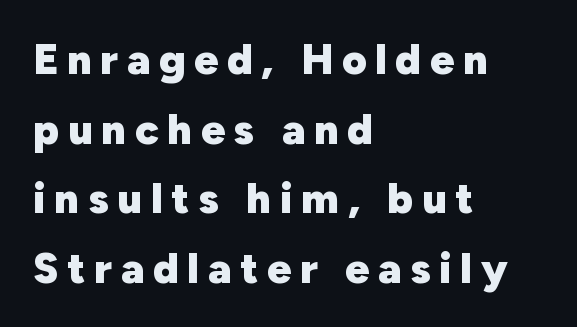
Q: Is the text bold? A: Yes.
Q: Is the text italic (slanted)? A: No, it is upright.
Q: Is the typeface a serif or a sans-serif typeface? A: Sans-serif.
Q: Is the text underlined? A: No.
Q: How is the paragraph aligned? A: Left-aligned.
Q: Is the spacing between letters normal or unusually wide? A: Unusually wide.
Q: Is the spacing between lines tight, normal or loose? A: Normal.
Q: Width (condensed, normal, or wide)? A: Normal.
Q: Stroke contrast? A: Low.
Q: x-height? A: Medium.
Q: Monospaced? A: No.
